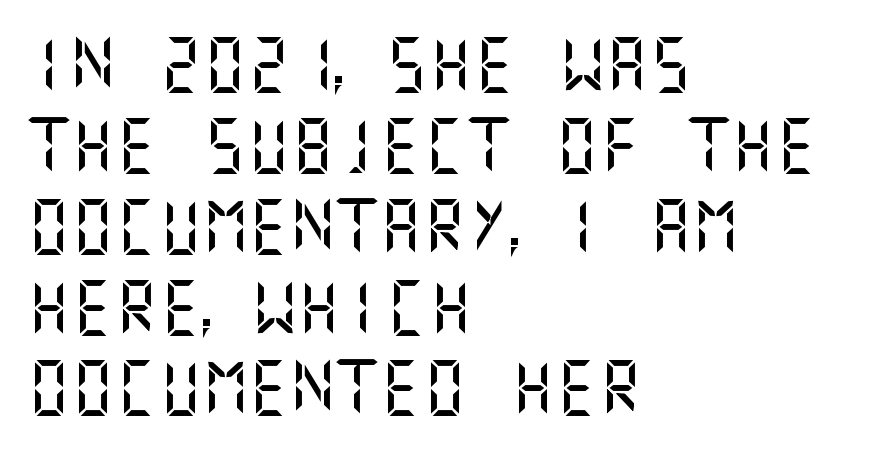
The image shows 55 px sans-serif type, upright; set left-aligned, normal line spacing (1.47x), normal letter spacing, not underlined; medium stroke contrast and a large x-height.
